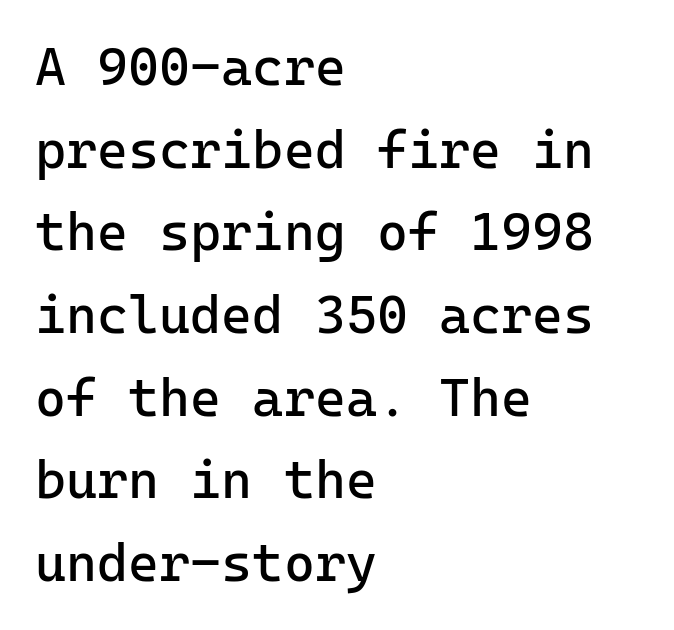
{"serif": "no", "italic": "no", "bold": "no", "weight": "regular", "width": "normal", "stroke_contrast": "low", "x_height": "medium", "monospaced": "yes", "underline": "no", "align": "left", "line_spacing": "normal", "line_spacing_ratio": 1.56, "letter_spacing": "normal", "letter_spacing_em": 0.0, "glyph_px": 53}
